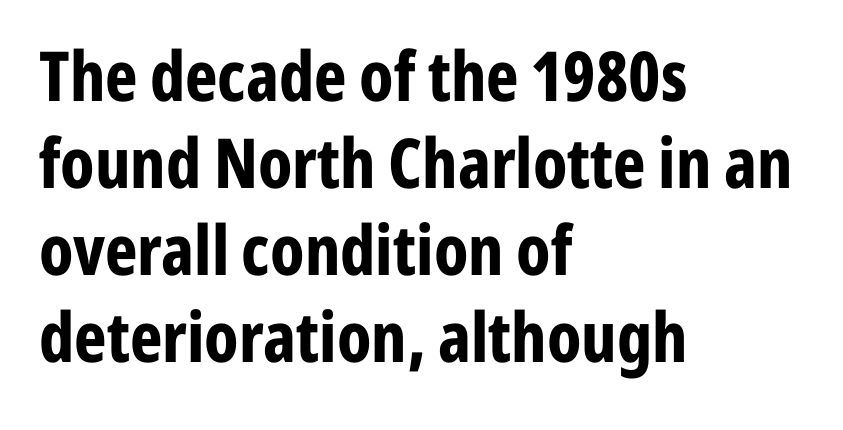
In terms of letterspacing, this is plain default setting. These lines stack with their left ends in a neat column. The foot of each line stays bare and open. Weight: bold. Serif or sans? Sans — the stroke terminals are bare.
